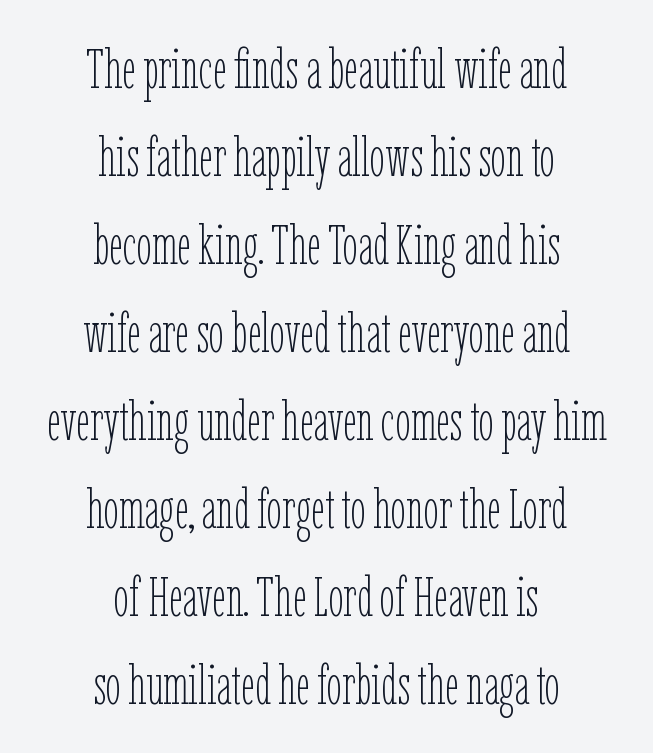
{"italic": "no", "bold": "no", "weight": "thin", "width": "condensed", "stroke_contrast": "low", "x_height": "medium", "monospaced": "no", "underline": "no", "align": "center", "line_spacing": "normal", "line_spacing_ratio": 1.6, "letter_spacing": "normal", "letter_spacing_em": 0.0, "glyph_px": 55}
